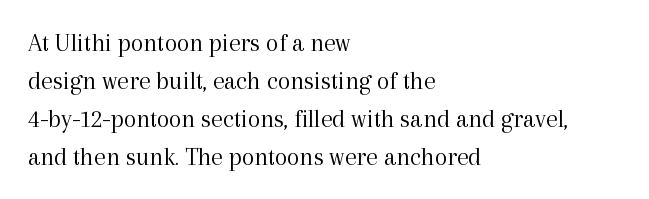
{"italic": "no", "bold": "no", "underline": "no", "align": "left", "line_spacing": "normal", "line_spacing_ratio": 1.46, "letter_spacing": "normal", "letter_spacing_em": 0.0, "glyph_px": 26}
